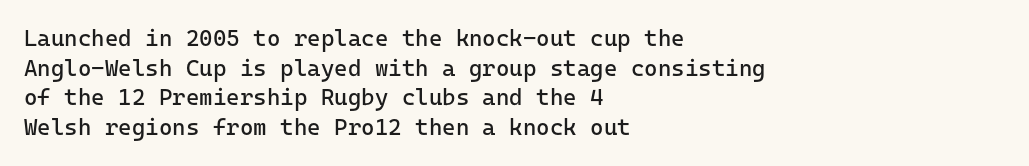
The lines sit at an ordinary, default distance from one another. The rag falls on the right side of this text block. The characters are drawn with everyday or finer stroke widths. Descender tails drop into unmarked territory.
